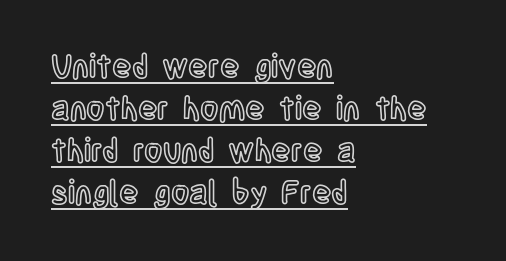
Each letter keeps its own natural width here, so spacing adapts to shape. Nobody touched the tracking dial on this one. The line-height multiplier appears to be the usual default. Short and long lines alike share a common starting point at left. Every stem runs plumb, perpendicular to the baseline.
